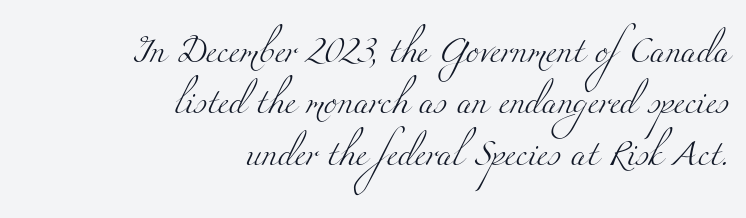
{"bold": "no", "underline": "no", "align": "right", "line_spacing": "loose", "line_spacing_ratio": 2.06, "letter_spacing": "normal", "letter_spacing_em": 0.0, "glyph_px": 25}
